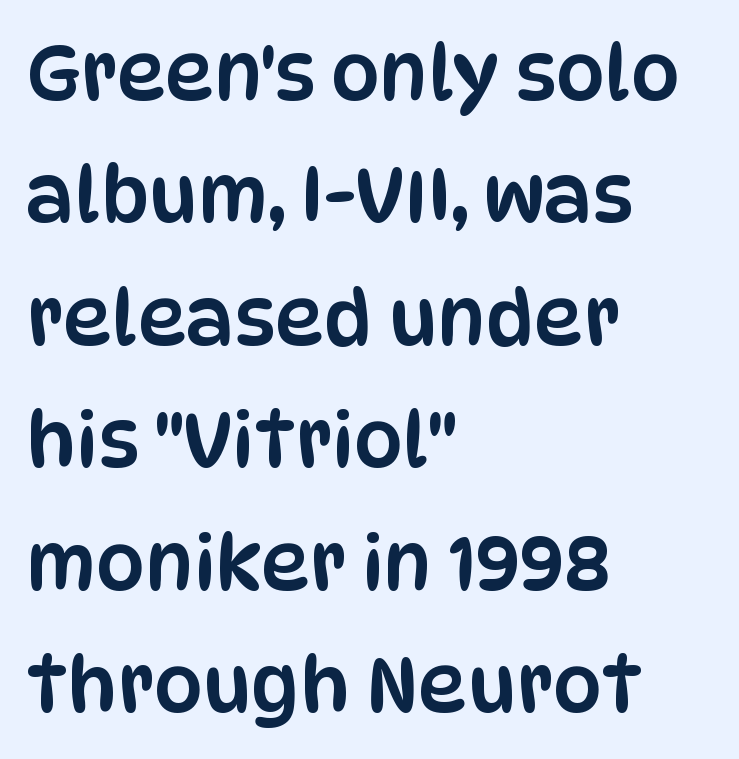
{"serif": "no", "italic": "no", "width": "condensed", "stroke_contrast": "low", "x_height": "large", "monospaced": "no", "underline": "no", "align": "left", "line_spacing": "normal", "line_spacing_ratio": 1.59, "letter_spacing": "normal", "letter_spacing_em": 0.0, "glyph_px": 77}
